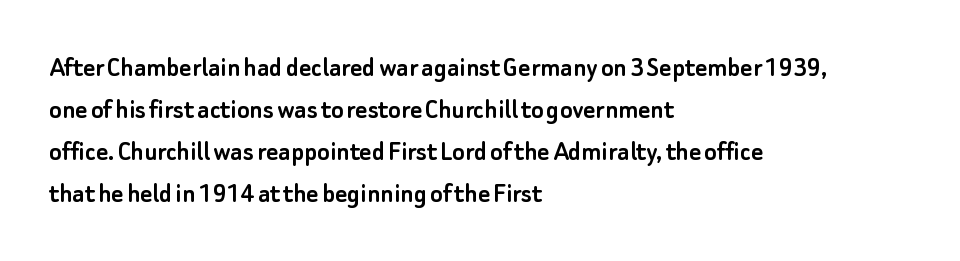
A sans-serif font was chosen for this passage. The block of text has a typical density, with ordinary space between rows. You could not count columns in this text — the font is proportionally spaced. Italic? Not at all — the glyphs are vertical. Underline: absent.
